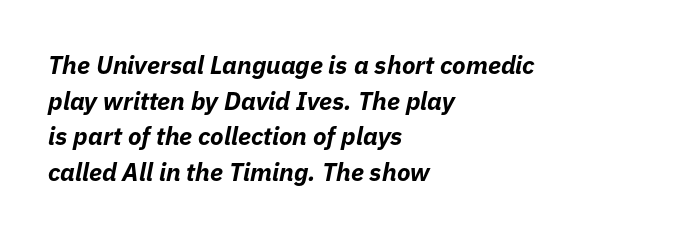
Q: Is the text bold? A: Yes.
Q: Is the text italic (slanted)? A: Yes, it leans right by about 11 degrees.
Q: Is the text underlined? A: No.
Q: How is the paragraph aligned? A: Left-aligned.
Q: Is the spacing between letters normal or unusually wide? A: Normal.
Q: Is the spacing between lines tight, normal or loose? A: Normal.
